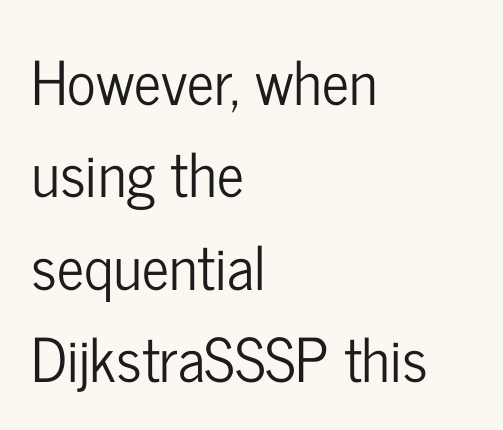
The image shows 60 px condensed sans-serif type, upright; set left-aligned, normal line spacing (1.54x), normal letter spacing, not underlined; low stroke contrast and a medium x-height.
